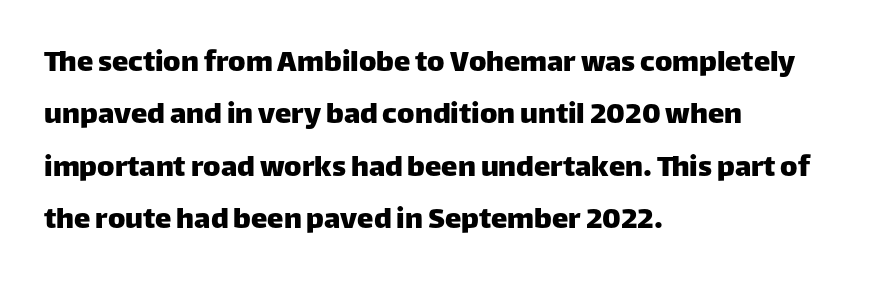
{"serif": "no", "italic": "no", "width": "normal", "stroke_contrast": "low", "x_height": "large", "monospaced": "no", "underline": "no", "align": "left", "line_spacing": "normal", "line_spacing_ratio": 1.59, "letter_spacing": "normal", "letter_spacing_em": 0.0, "glyph_px": 33}
